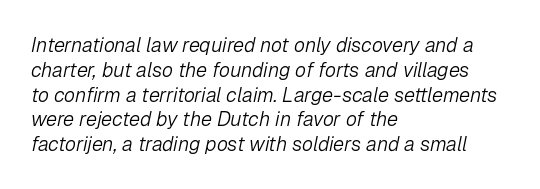
Think standard paragraph weight, or any step lighter than that. Characters follow at the spacing the type designer built in. Observe the lean: these are italic letterforms. This rendering uses left alignment, leaving the right contour irregular. Descenders are the only things crossing below the line.
